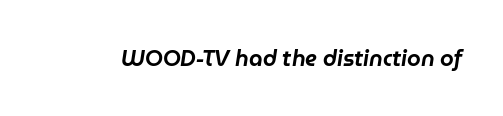
Nothing unusual about the tracking: characters are spaced as the font intends. The whole block is typeset with a tilt. Beneath every word, the page is bare.
